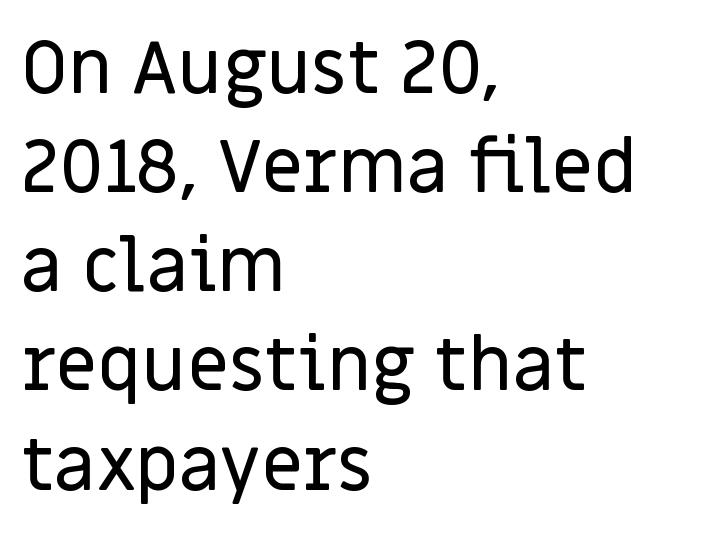
Q: Is the text italic (slanted)? A: No, it is upright.
Q: Is the typeface a serif or a sans-serif typeface? A: Sans-serif.
Q: Is the text underlined? A: No.
Q: How is the paragraph aligned? A: Left-aligned.
Q: Is the spacing between letters normal or unusually wide? A: Normal.
Q: Is the spacing between lines tight, normal or loose? A: Normal.
Q: Width (condensed, normal, or wide)? A: Normal.
Q: Stroke contrast? A: Low.
Q: x-height? A: Large.
Q: Monospaced? A: No.
